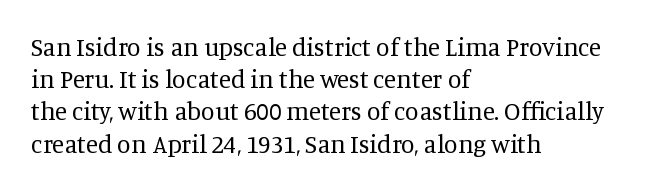
{"italic": "no", "bold": "no", "underline": "no", "align": "left", "line_spacing": "normal", "line_spacing_ratio": 1.29, "letter_spacing": "normal", "letter_spacing_em": 0.0, "glyph_px": 25}
